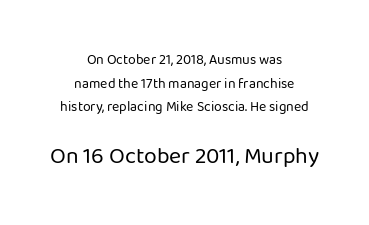
{"italic": "no", "bold": "no", "underline": "no", "align": "center", "line_spacing": "normal", "line_spacing_ratio": 1.69, "letter_spacing": "normal", "letter_spacing_em": 0.0, "larger_block": "second", "size_ratio": 1.64, "glyph_px": 23}
